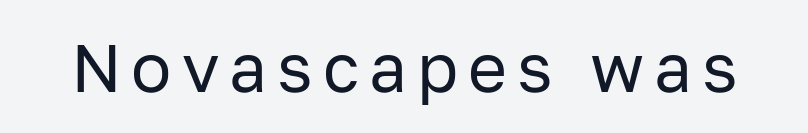
Q: Is the text bold? A: No.
Q: Is the text italic (slanted)? A: No, it is upright.
Q: Is the typeface a serif or a sans-serif typeface? A: Sans-serif.
Q: Is the text underlined? A: No.
Q: Width (condensed, normal, or wide)? A: Normal.
Q: Stroke contrast? A: Low.
Q: x-height? A: Medium.
Q: Monospaced? A: No.
